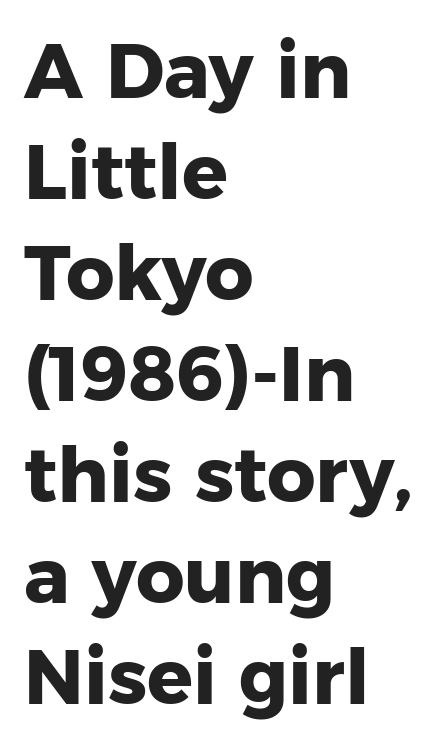
{"serif": "no", "italic": "no", "bold": "yes", "weight": "heavy", "width": "normal", "stroke_contrast": "low", "x_height": "medium", "monospaced": "no", "underline": "no", "align": "left", "line_spacing": "normal", "line_spacing_ratio": 1.33, "letter_spacing": "normal", "letter_spacing_em": 0.0, "glyph_px": 76}
